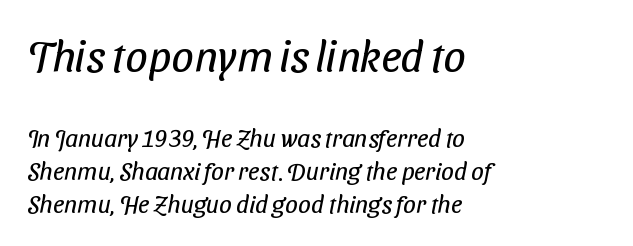
The image shows 44 px regular-weight, condensed sans-serif type; set left-aligned, normal line spacing (1.33x), normal letter spacing, not underlined; the first (top) block is 1.76x larger; low stroke contrast and a medium x-height.
